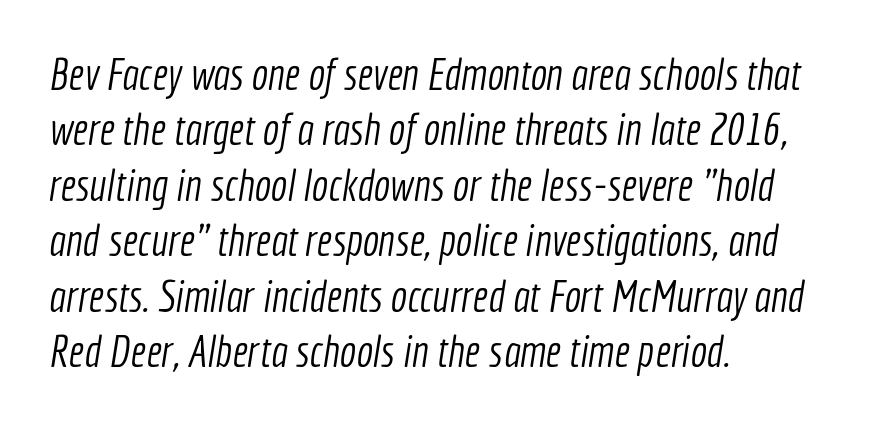
Summary of weight: not heavy and not bold. This sample keeps an unexceptional amount of space between lines. The lines in this sample share a left origin and differ only in where they stop. Character widths vary here, with narrow letters taking less room than wide ones. The space beneath each line is pristine and unruled. The characters display no serif detailing; their extremities are plain.
